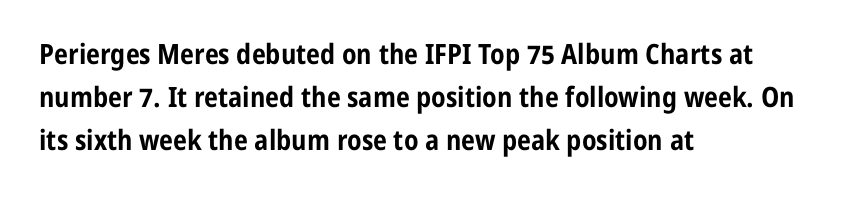
The rendering uses a bold face; every stroke is thick and dark. A typesetter would call this proportional, since set widths differ per character. Tracking value appears to be zero — textbook default spacing. Baseline-to-baseline distance is the conventional proportion of letter height. Look at the bottom of the vertical strokes: they stop flat, with no serifs. You can tell it's not italic because the verticals are truly vertical.
